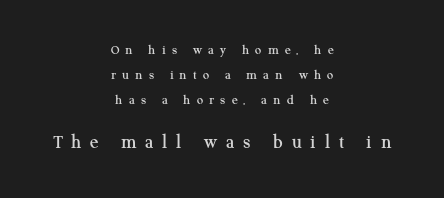
Q: Is the text italic (slanted)? A: No, it is upright.
Q: Is the text underlined? A: No.
Q: How is the paragraph aligned? A: Centered.
Q: Is the spacing between letters normal or unusually wide? A: Unusually wide.
Q: Which block of text is set in a larger size, the first (top) or the second (bottom)? A: The second (bottom) one.
